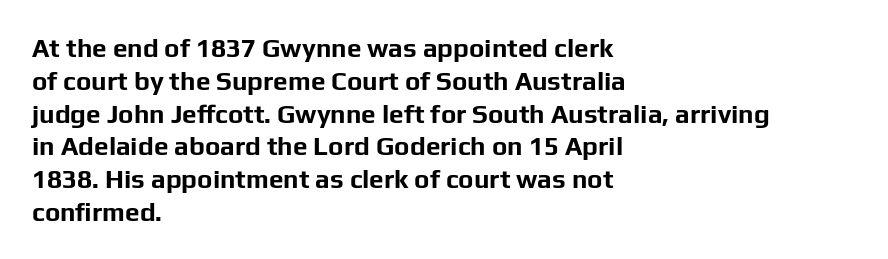
Reading down the column, the eye jumps a familiar distance to each next line. The passage shown is not underscored anywhere. Its strokes are broad and dark, the hallmark of bold type. Quick note: not italic, upright. Observe the ordinary spacing: letters are neighbours, not strangers. Line beginnings align vertically; line endings do not.
